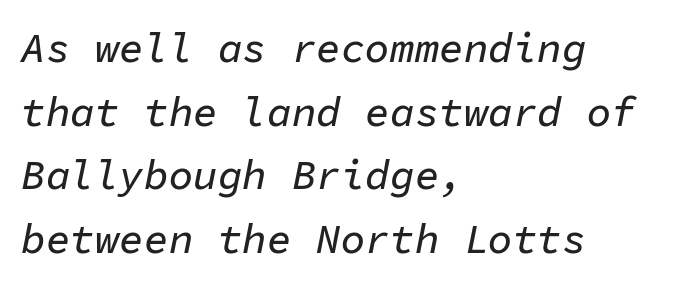
The image shows 41 px text type, italic (leaning right), monospaced; set left-aligned, normal line spacing (1.55x), normal letter spacing, not underlined; low stroke contrast and a medium x-height.
